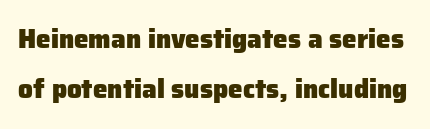
Q: Is the text bold? A: Yes.
Q: Is the text italic (slanted)? A: No, it is upright.
Q: Is the text underlined? A: No.
Q: Is the spacing between letters normal or unusually wide? A: Normal.
Q: Is the spacing between lines tight, normal or loose? A: Loose.
